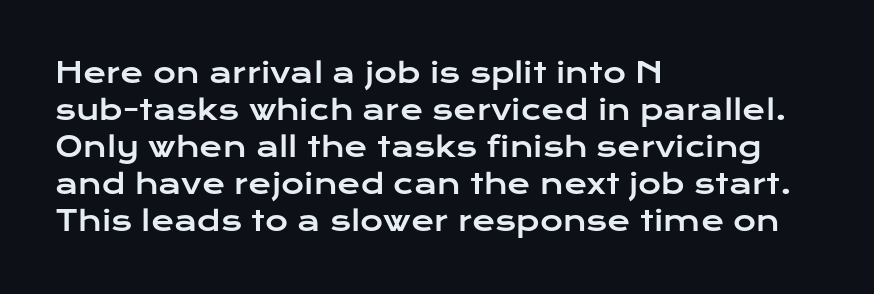
Q: Is the text italic (slanted)? A: No, it is upright.
Q: Is the typeface a serif or a sans-serif typeface? A: Sans-serif.
Q: Is the text underlined? A: No.
Q: How is the paragraph aligned? A: Left-aligned.
Q: Is the spacing between letters normal or unusually wide? A: Normal.
Q: Is the spacing between lines tight, normal or loose? A: Normal.
Q: Width (condensed, normal, or wide)? A: Wide.
Q: Stroke contrast? A: Low.
Q: x-height? A: Medium.
Q: Monospaced? A: No.
